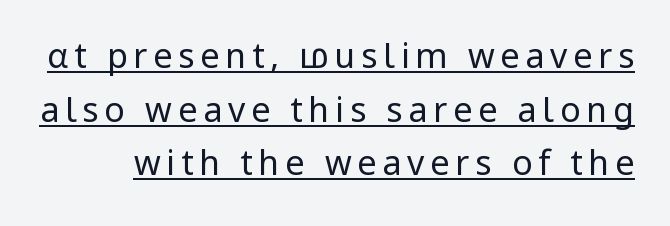
Q: Is the text bold? A: No.
Q: Is the text italic (slanted)? A: No, it is upright.
Q: Is the typeface a serif or a sans-serif typeface? A: Sans-serif.
Q: Is the text underlined? A: Yes.
Q: Is the spacing between lines tight, normal or loose? A: Normal.
Q: Width (condensed, normal, or wide)? A: Normal.
Q: Stroke contrast? A: Low.
Q: x-height? A: Medium.
Q: Monospaced? A: No.
